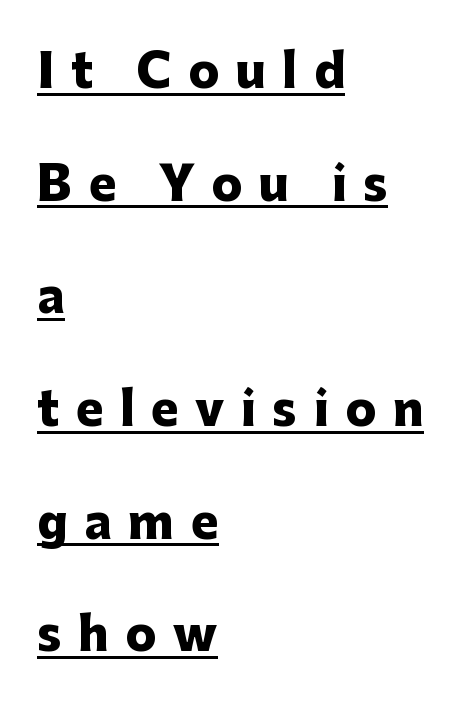
Q: Is the text bold? A: Yes.
Q: Is the text italic (slanted)? A: No, it is upright.
Q: Is the typeface a serif or a sans-serif typeface? A: Sans-serif.
Q: Is the text underlined? A: Yes.
Q: How is the paragraph aligned? A: Left-aligned.
Q: Is the spacing between letters normal or unusually wide? A: Unusually wide.
Q: Is the spacing between lines tight, normal or loose? A: Loose.
Q: Width (condensed, normal, or wide)? A: Normal.
Q: Stroke contrast? A: Low.
Q: x-height? A: Medium.
Q: Monospaced? A: No.
